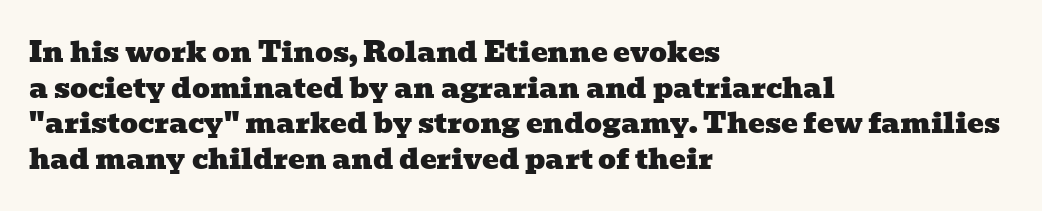
{"serif": "yes", "width": "wide", "stroke_contrast": "low", "x_height": "medium", "monospaced": "no", "underline": "no", "align": "left", "line_spacing": "normal", "line_spacing_ratio": 1.27, "letter_spacing": "normal", "letter_spacing_em": 0.0, "glyph_px": 28}
